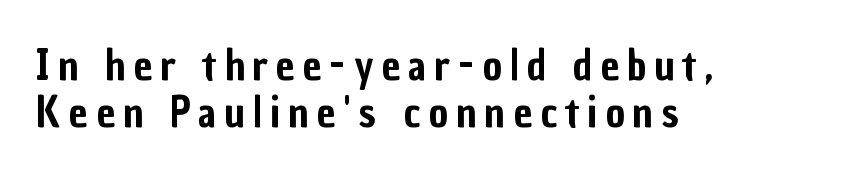
{"serif": "no", "italic": "no", "width": "condensed", "stroke_contrast": "low", "x_height": "medium", "monospaced": "no", "underline": "no", "align": "left", "line_spacing": "tight", "line_spacing_ratio": 1.13, "glyph_px": 42}
